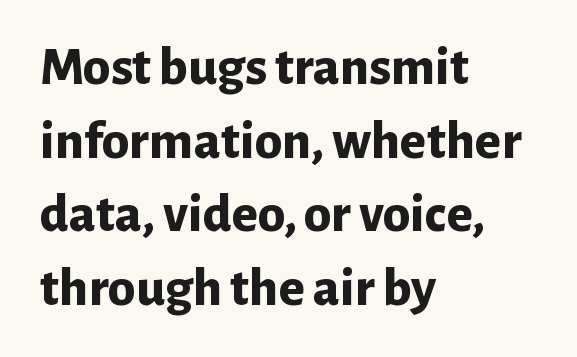
{"serif": "no", "italic": "no", "bold": "yes", "weight": "bold", "width": "normal", "stroke_contrast": "low", "x_height": "medium", "monospaced": "no", "underline": "no", "align": "left", "line_spacing": "normal", "line_spacing_ratio": 1.34, "letter_spacing": "normal", "letter_spacing_em": 0.0, "glyph_px": 55}
